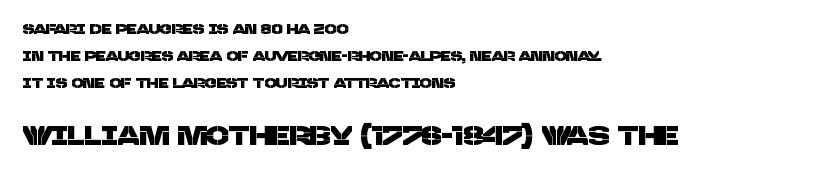
{"underline": "no", "align": "left", "line_spacing": "loose", "line_spacing_ratio": 1.92, "letter_spacing": "normal", "letter_spacing_em": 0.0, "larger_block": "second", "size_ratio": 1.86, "glyph_px": 26}
